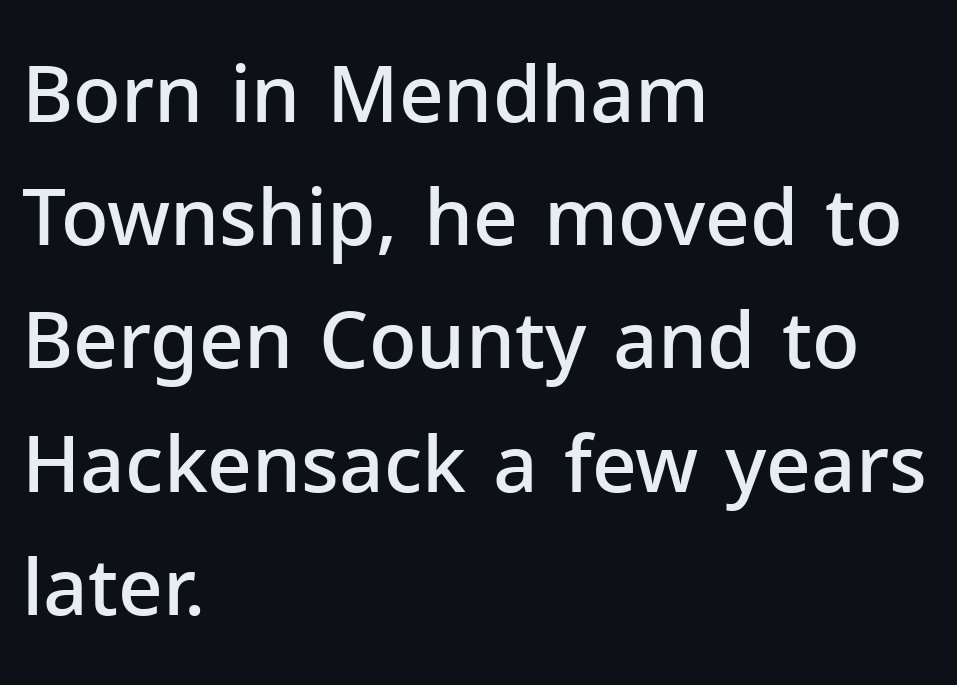
The glyphs in this specimen are sans serif. A typesetter would call this proportional, since set widths differ per character. Is there much room between lines? A standard amount, neither cramped nor airy. The space beneath each line is pristine and unruled. The rendering uses a semibold face; strokes are thickened but not to full bold. A student would call this left alignment; a typographer would say flush left, rag right.
